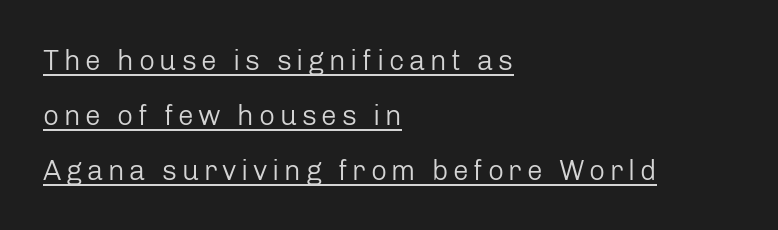
Q: Is the text bold? A: No.
Q: Is the text italic (slanted)? A: No, it is upright.
Q: Is the typeface a serif or a sans-serif typeface? A: Sans-serif.
Q: Is the text underlined? A: Yes.
Q: How is the paragraph aligned? A: Left-aligned.
Q: Is the spacing between lines tight, normal or loose? A: Loose.
Q: Width (condensed, normal, or wide)? A: Normal.
Q: Stroke contrast? A: Low.
Q: x-height? A: Medium.
Q: Monospaced? A: No.
